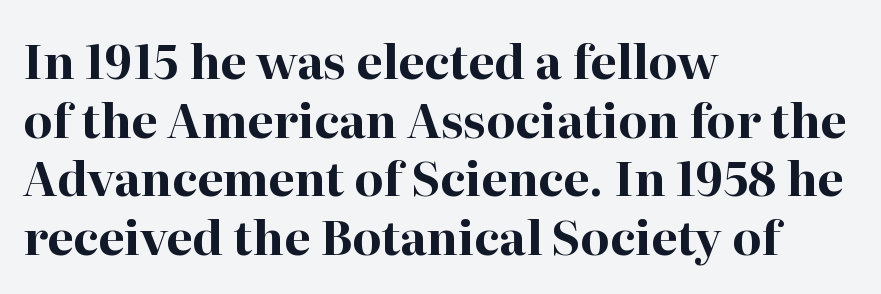
Think of a printed novel: that variable character pitch is what you see here. Serifs: yes, visible at the terminals of the letterforms. Casual observation: everything's shoved over to the left. Nobody touched the tracking dial on this one. Vertical strokes here are truly vertical.
